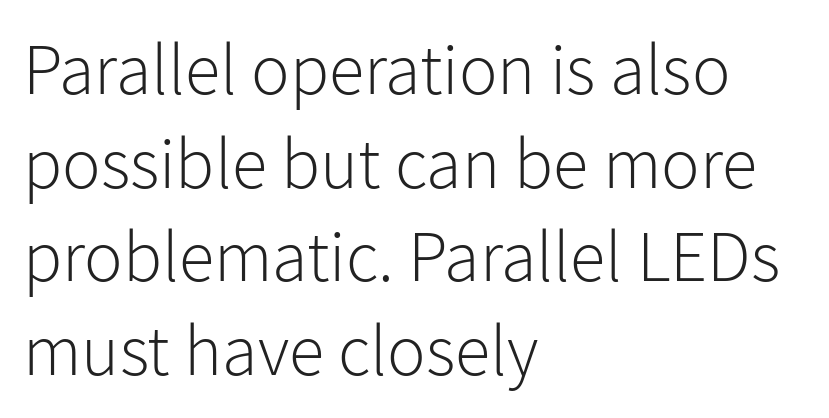
Q: Is the text bold? A: No.
Q: Is the text italic (slanted)? A: No, it is upright.
Q: Is the typeface a serif or a sans-serif typeface? A: Sans-serif.
Q: Is the text underlined? A: No.
Q: How is the paragraph aligned? A: Left-aligned.
Q: Is the spacing between letters normal or unusually wide? A: Normal.
Q: Is the spacing between lines tight, normal or loose? A: Normal.
Q: Width (condensed, normal, or wide)? A: Normal.
Q: Stroke contrast? A: Low.
Q: x-height? A: Medium.
Q: Monospaced? A: No.
